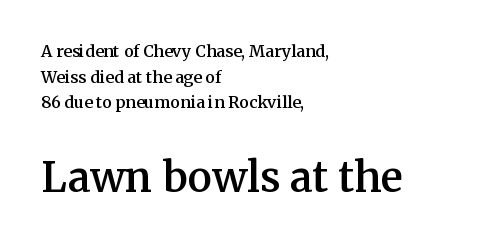
The letterforms sit shoulder to shoulder at normal distance. Reading down the block, your eye returns to a fixed left position each line. These lines carry some extra weight — a demibold, not a full bold. Is this a sans? No — the strokes have serifs. Spacing verdict: proportional, widths tailored to each character. The letters stand straight up with perfectly vertical stems.
